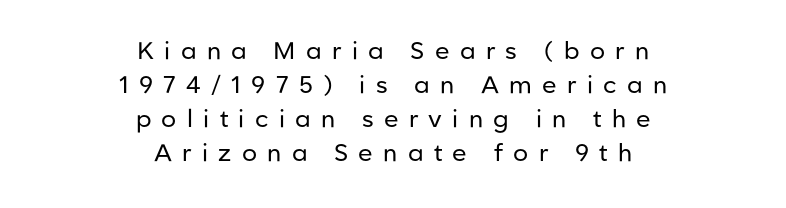
Q: Is the text bold? A: No.
Q: Is the text italic (slanted)? A: No, it is upright.
Q: Is the text underlined? A: No.
Q: How is the paragraph aligned? A: Centered.
Q: Is the spacing between letters normal or unusually wide? A: Unusually wide.
Q: Is the spacing between lines tight, normal or loose? A: Normal.
